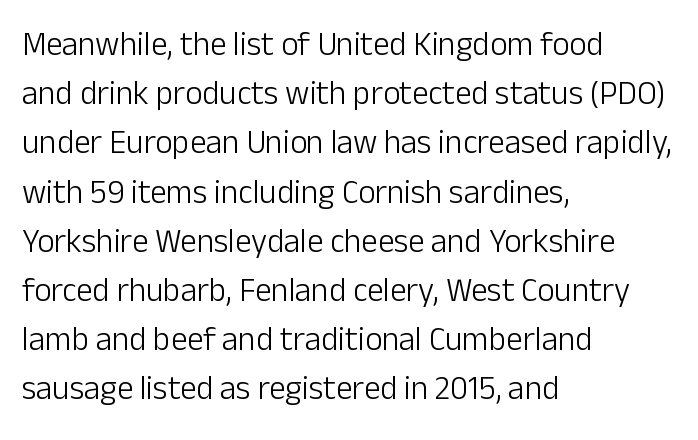
{"serif": "no", "italic": "no", "bold": "no", "weight": "light", "width": "normal", "stroke_contrast": "low", "x_height": "medium", "monospaced": "no", "underline": "no", "align": "left", "line_spacing": "normal", "line_spacing_ratio": 1.49, "letter_spacing": "normal", "letter_spacing_em": 0.0, "glyph_px": 33}
